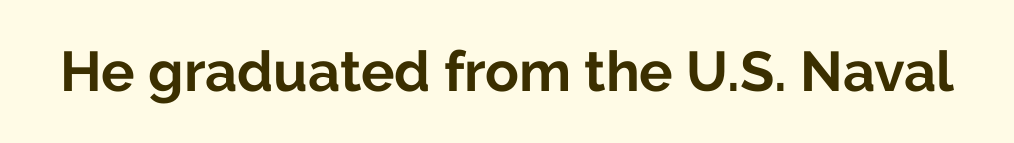
The image shows 56 px bold sans-serif type, upright; set normal letter spacing, not underlined; low stroke contrast and a medium x-height.
